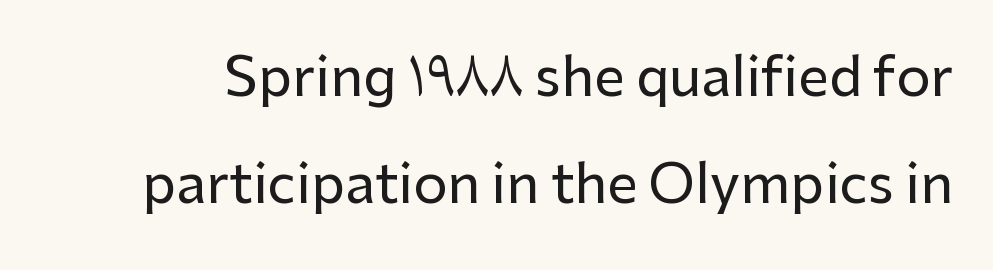
Q: Is the text italic (slanted)? A: No, it is upright.
Q: Is the typeface a serif or a sans-serif typeface? A: Sans-serif.
Q: Is the text underlined? A: No.
Q: Is the spacing between letters normal or unusually wide? A: Normal.
Q: Is the spacing between lines tight, normal or loose? A: Loose.
Q: Width (condensed, normal, or wide)? A: Normal.
Q: Stroke contrast? A: Low.
Q: x-height? A: Medium.
Q: Monospaced? A: No.
